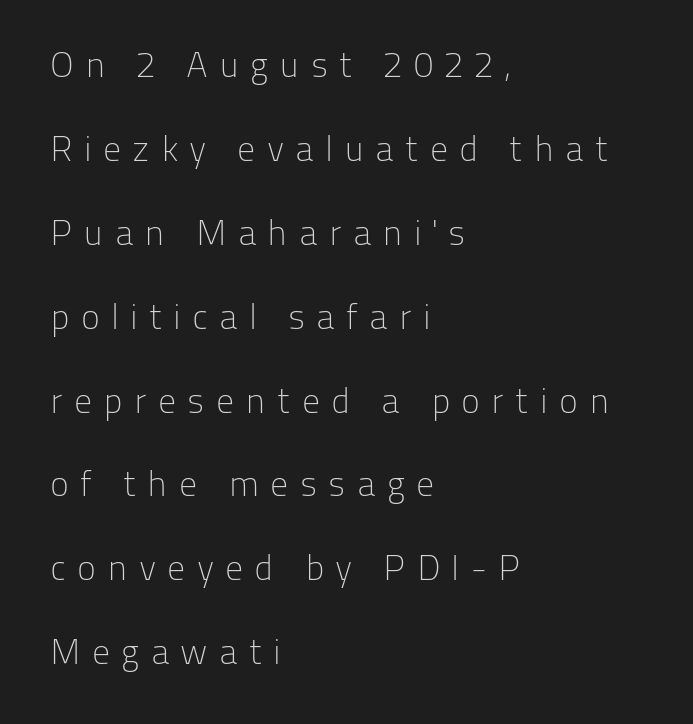
Q: Is the text bold? A: No.
Q: Is the text italic (slanted)? A: No, it is upright.
Q: Is the typeface a serif or a sans-serif typeface? A: Sans-serif.
Q: Is the text underlined? A: No.
Q: How is the paragraph aligned? A: Left-aligned.
Q: Is the spacing between letters normal or unusually wide? A: Unusually wide.
Q: Is the spacing between lines tight, normal or loose? A: Loose.
Q: Width (condensed, normal, or wide)? A: Normal.
Q: Stroke contrast? A: Low.
Q: x-height? A: Medium.
Q: Monospaced? A: No.
